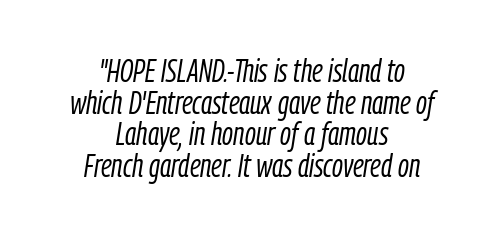
{"italic": "yes", "lean": "right", "slant_degrees": 9, "bold": "no", "weight": "light", "width": "condensed", "stroke_contrast": "low", "x_height": "medium", "monospaced": "no", "underline": "no", "align": "center", "line_spacing": "tight", "line_spacing_ratio": 0.99, "letter_spacing": "normal", "letter_spacing_em": 0.0, "glyph_px": 32}
